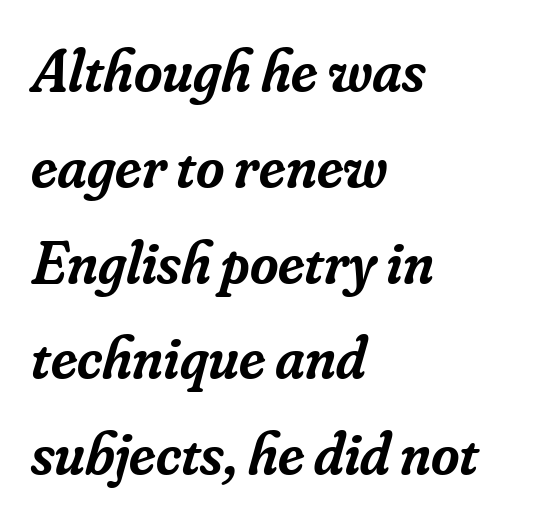
Each letter keeps its own natural width here, so spacing adapts to shape. Notice how the stems are inclined rather than vertical — that's the hallmark of italics. A bare baseline throughout the passage. Set as a demibold, roughly 600 on the weight scale. This rendering employs a face with finishing strokes, i.e., a serif. Compared with typical paragraphs, the rows here are spaced about the same.
